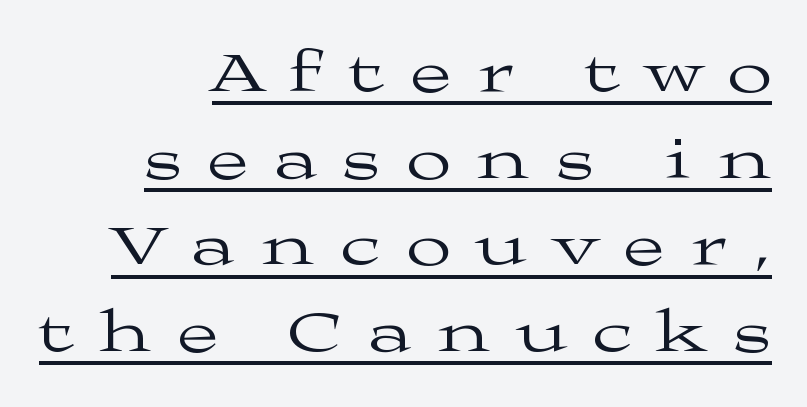
The image shows 59 px regular-weight, wide serif type, upright; set right-aligned, normal line spacing (1.47x), unusually wide letter spacing (+0.46 em), underlined; medium stroke contrast and a medium x-height.
